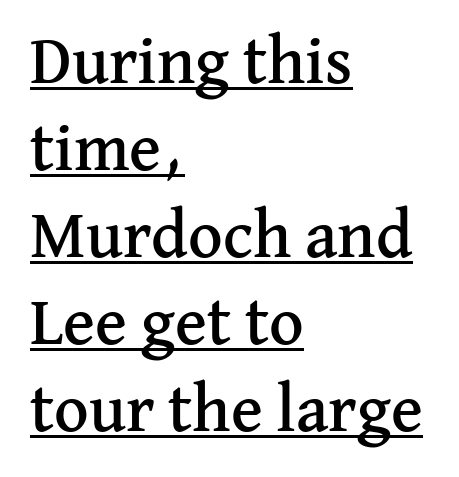
The specimen includes a rule beneath the text block's lines. Notice how the stems are strictly vertical — no italics here. Line spacing here is normal. Each word holds together tightly as a unit, with standard inter-letter gaps.
